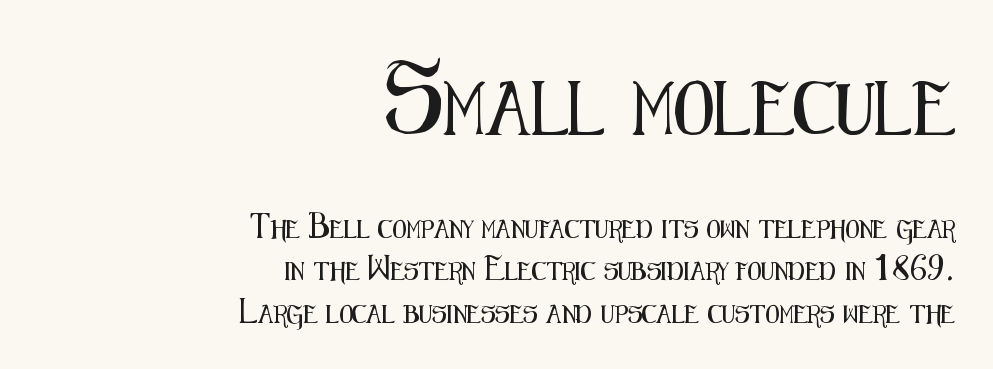
Q: Is the text italic (slanted)? A: No, it is upright.
Q: Is the text underlined? A: No.
Q: How is the paragraph aligned? A: Right-aligned.
Q: Is the spacing between letters normal or unusually wide? A: Normal.
Q: Is the spacing between lines tight, normal or loose? A: Loose.
Q: Which block of text is set in a larger size, the first (top) or the second (bottom)? A: The first (top) one.
Q: Width (condensed, normal, or wide)? A: Condensed.
Q: Stroke contrast? A: Medium.
Q: x-height? A: Medium.
Q: Monospaced? A: No.
